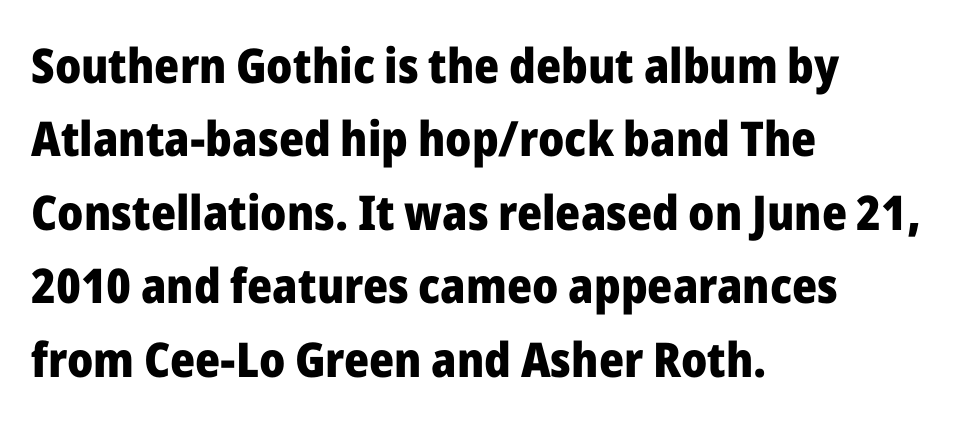
Q: Is the text bold? A: Yes.
Q: Is the text italic (slanted)? A: No, it is upright.
Q: Is the typeface a serif or a sans-serif typeface? A: Sans-serif.
Q: Is the text underlined? A: No.
Q: How is the paragraph aligned? A: Left-aligned.
Q: Is the spacing between letters normal or unusually wide? A: Normal.
Q: Is the spacing between lines tight, normal or loose? A: Normal.
Q: Width (condensed, normal, or wide)? A: Normal.
Q: Stroke contrast? A: Low.
Q: x-height? A: Medium.
Q: Monospaced? A: No.
